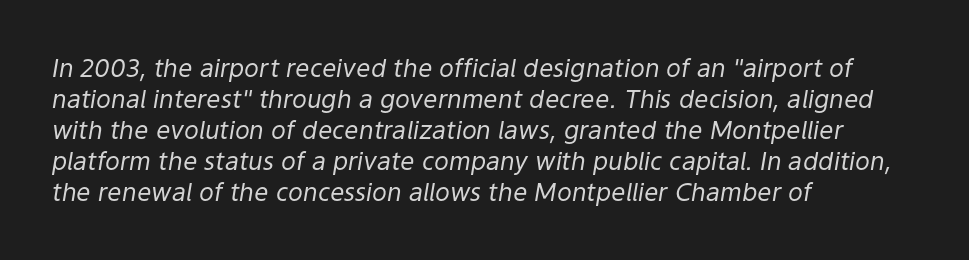
The space directly below the letters is spotless. Is the type slanted? Yes — the strokes lean at a clear angle. Typeset ragged right — the left edge is the straight one. No chunkiness to these letters — they're not bold. This rendering leaves character spacing at its baseline value.
